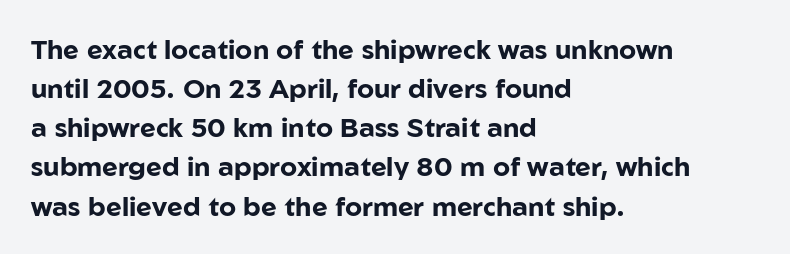
The typography opts for an upright posture over an oblique one. The face used here has the dense, thick strokes of a bold. Words float on clear page, feet unadorned. The typesetter chose a ragged-right arrangement here.
